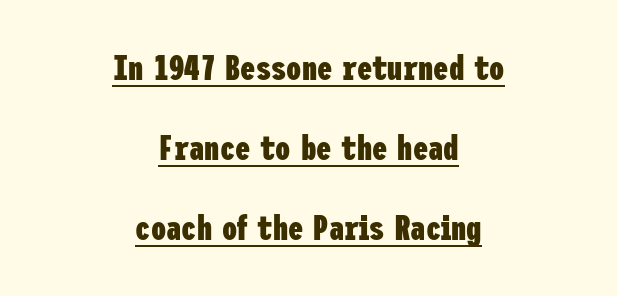
The image shows 34 px heavy, condensed sans-serif type, upright; set centered, loose line spacing (2.35x), normal letter spacing, underlined; low stroke contrast and a medium x-height.
